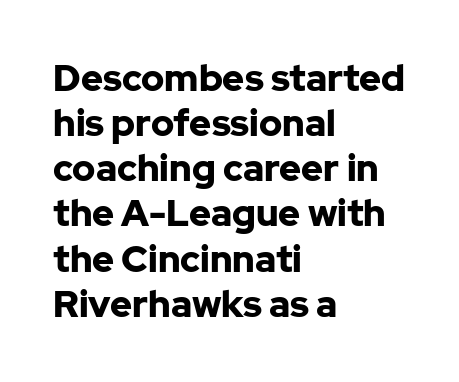
The image shows 37 px bold sans-serif type, upright; set left-aligned, line spacing 1.22x, normal letter spacing, not underlined; low stroke contrast and a medium x-height.
